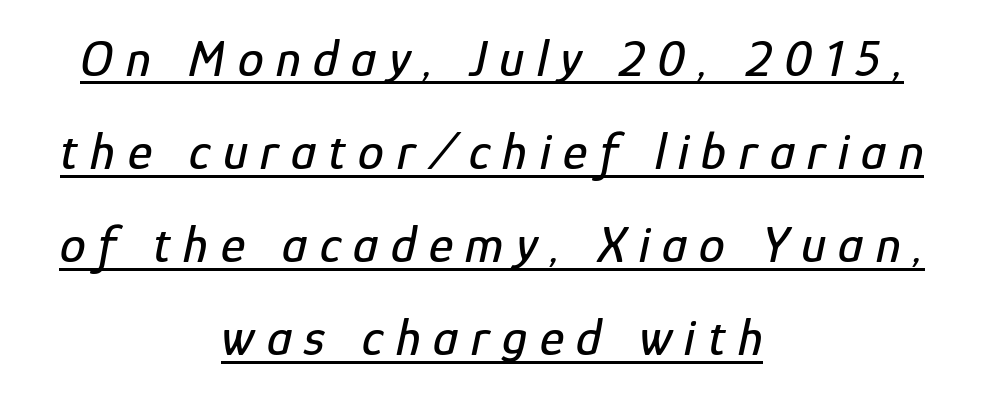
Tracking here is generous; glyphs stand well apart from one another. The rendering uses natural spacing where letterforms have individual widths. The specimen reads as italic at a glance. These lines are centered, leaving both edges ragged. The string is rendered with underlining switched on.
